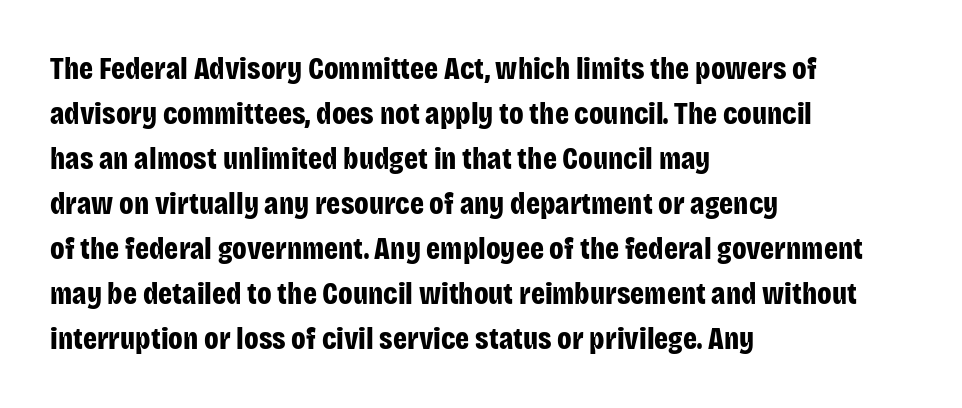
{"serif": "no", "italic": "no", "bold": "yes", "weight": "bold", "width": "condensed", "stroke_contrast": "low", "x_height": "large", "monospaced": "no", "underline": "no", "align": "left", "line_spacing": "normal", "line_spacing_ratio": 1.45, "letter_spacing": "normal", "letter_spacing_em": 0.0, "glyph_px": 31}
